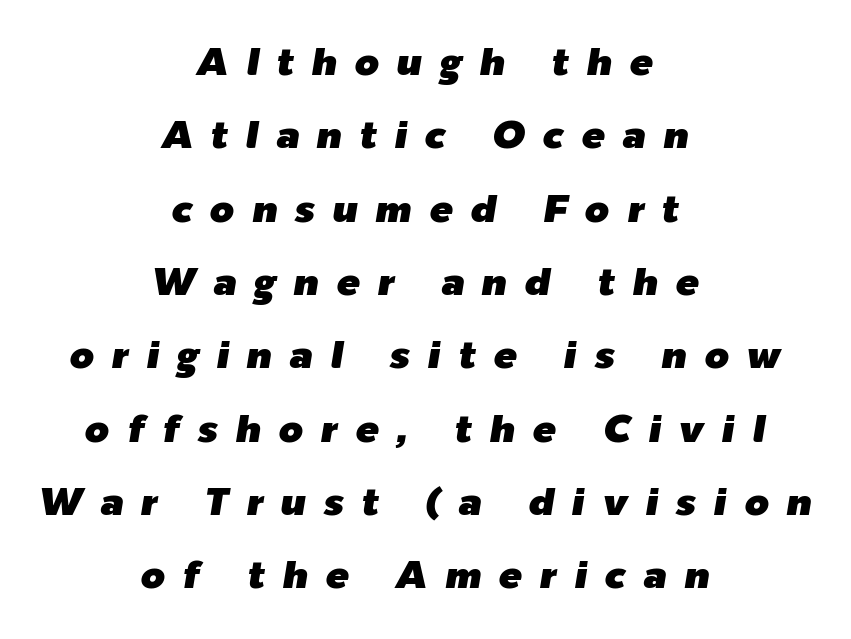
The image shows 39 px text type, italic (leaning right); set centered, line spacing 1.88x, unusually wide letter spacing (+0.45 em), not underlined; low stroke contrast and a medium x-height.
